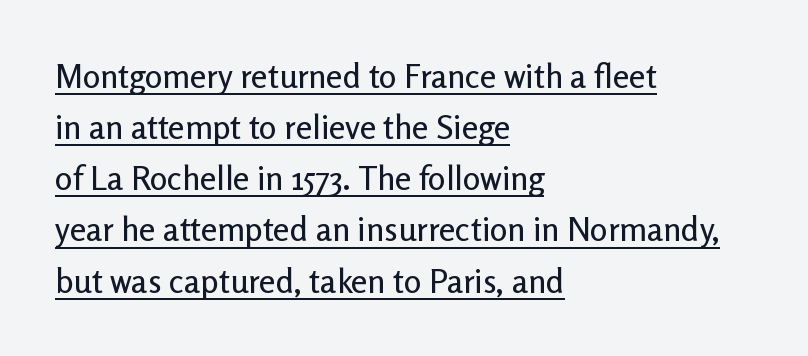
{"serif": "no", "italic": "no", "width": "normal", "stroke_contrast": "low", "x_height": "medium", "monospaced": "no", "underline": "yes", "align": "left", "line_spacing": "normal", "line_spacing_ratio": 1.55, "letter_spacing": "normal", "letter_spacing_em": 0.0, "glyph_px": 33}
